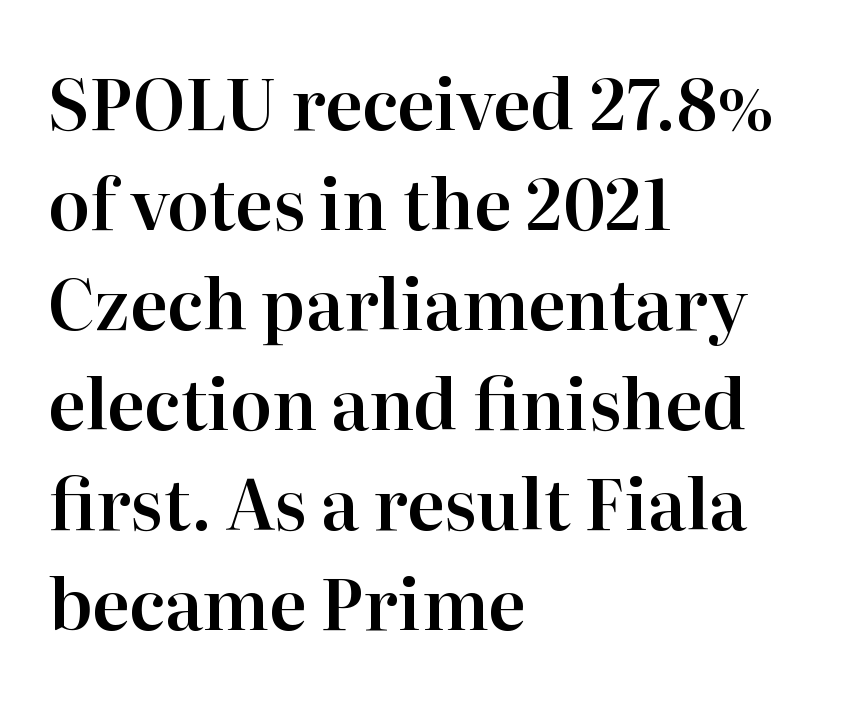
Letters rest on an invisible, unmarked baseline. In terms of posture, this sample is upright. Students, observe: this is what conventionally led text looks like. Reading down the block, your eye returns to a fixed left position each line. The passage shown is typeset with a serif family.
